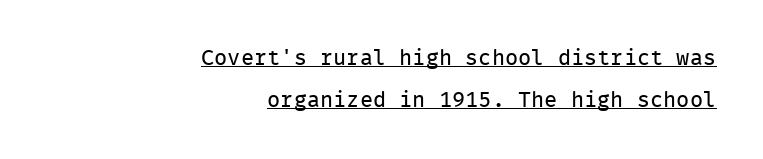
The compositor pushed each line to the right boundary. The words here are underlined. Each stroke keeps to a modest, everyday thickness or less. A typesetter would mark this as roman, not italic.
